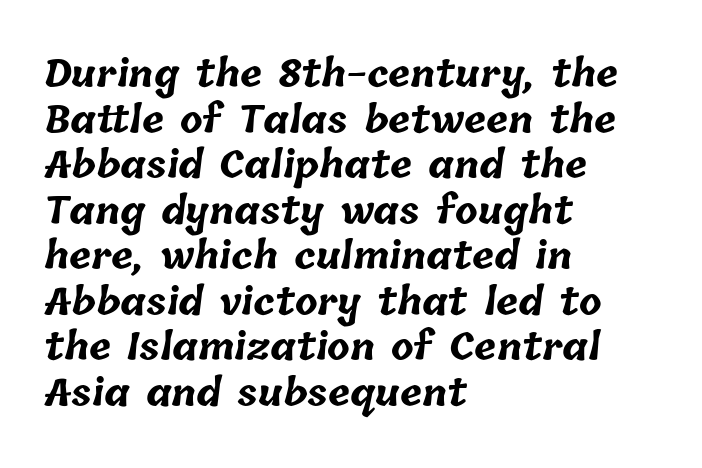
The image shows 37 px bold type; set left-aligned, line spacing 1.23x, normal letter spacing, not underlined; low stroke contrast and a medium x-height.
